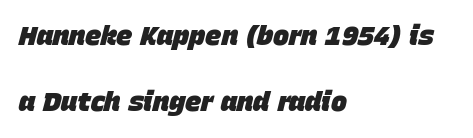
Q: Is the text bold? A: Yes.
Q: Is the text italic (slanted)? A: Yes, it leans right by about 15 degrees.
Q: Is the text underlined? A: No.
Q: How is the paragraph aligned? A: Left-aligned.
Q: Is the spacing between letters normal or unusually wide? A: Normal.
Q: Is the spacing between lines tight, normal or loose? A: Loose.
